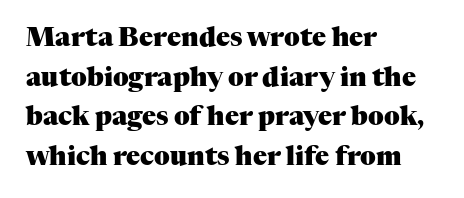
The image shows 26 px bold type, upright; set left-aligned, normal line spacing (1.52x), normal letter spacing, not underlined.
